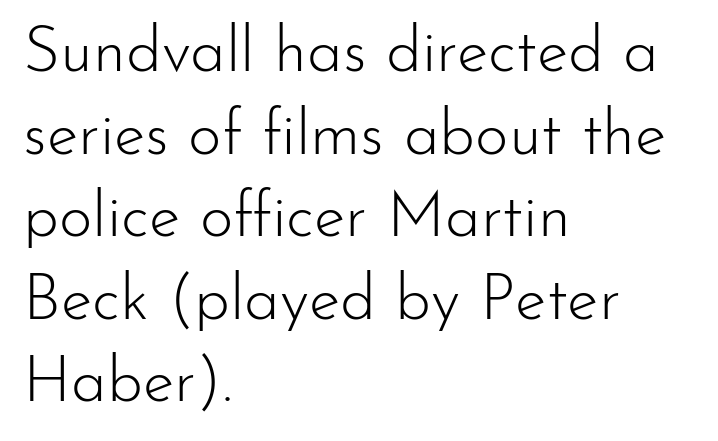
Q: Is the text bold? A: No.
Q: Is the text italic (slanted)? A: No, it is upright.
Q: Is the typeface a serif or a sans-serif typeface? A: Sans-serif.
Q: Is the text underlined? A: No.
Q: How is the paragraph aligned? A: Left-aligned.
Q: Is the spacing between letters normal or unusually wide? A: Normal.
Q: Is the spacing between lines tight, normal or loose? A: Normal.
Q: Width (condensed, normal, or wide)? A: Normal.
Q: Stroke contrast? A: Low.
Q: x-height? A: Small.
Q: Monospaced? A: No.
